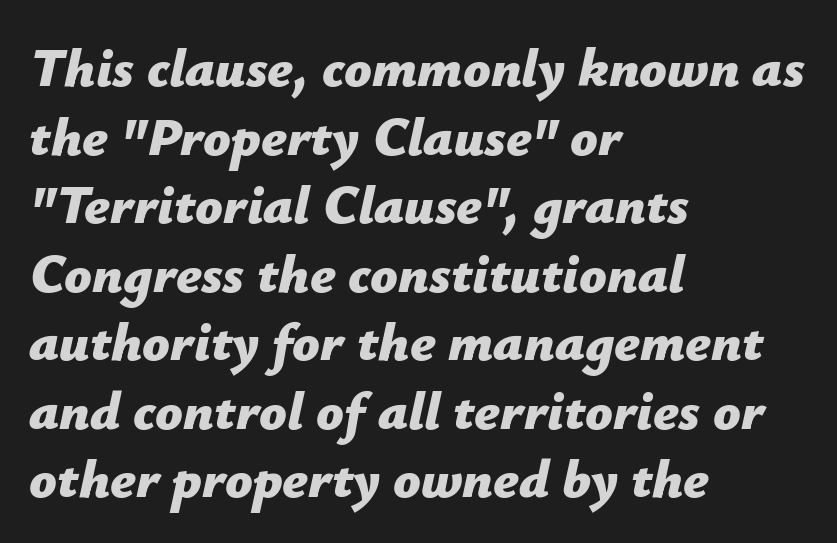
Q: Is the text bold? A: Yes.
Q: Is the text italic (slanted)? A: Yes, it leans right by about 12 degrees.
Q: Is the text underlined? A: No.
Q: How is the paragraph aligned? A: Left-aligned.
Q: Is the spacing between letters normal or unusually wide? A: Normal.
Q: Is the spacing between lines tight, normal or loose? A: Normal.
Q: Width (condensed, normal, or wide)? A: Normal.
Q: Stroke contrast? A: Low.
Q: x-height? A: Medium.
Q: Monospaced? A: No.
